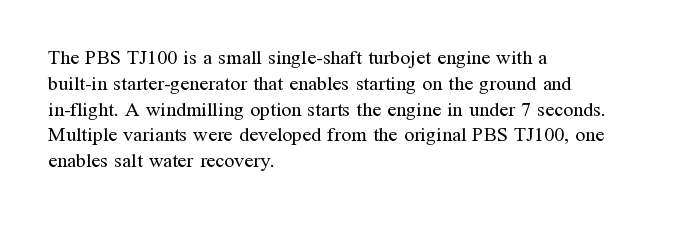
Q: Is the text bold? A: No.
Q: Is the text italic (slanted)? A: No, it is upright.
Q: Is the text underlined? A: No.
Q: How is the paragraph aligned? A: Left-aligned.
Q: Is the spacing between letters normal or unusually wide? A: Normal.
Q: Is the spacing between lines tight, normal or loose? A: Normal.
